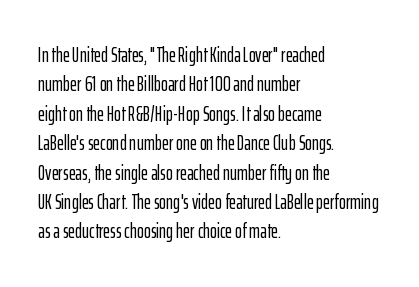
{"italic": "no", "underline": "no", "align": "left", "line_spacing": "normal", "line_spacing_ratio": 1.4, "letter_spacing": "normal", "letter_spacing_em": 0.0, "glyph_px": 21}
